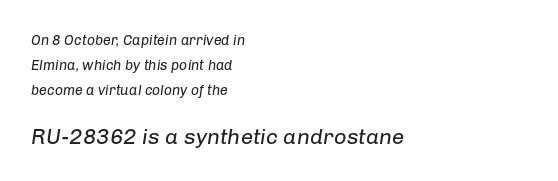
Q: Is the text bold? A: No.
Q: Is the text italic (slanted)? A: Yes, it leans right by about 8 degrees.
Q: Is the text underlined? A: No.
Q: How is the paragraph aligned? A: Left-aligned.
Q: Is the spacing between letters normal or unusually wide? A: Normal.
Q: Which block of text is set in a larger size, the first (top) or the second (bottom)? A: The second (bottom) one.
